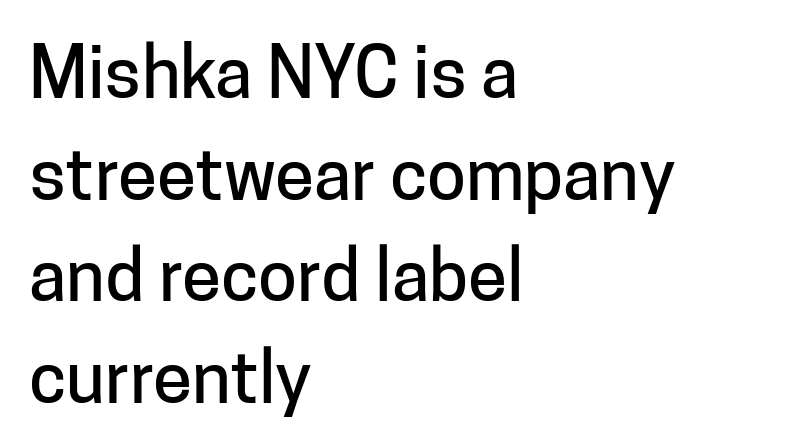
The foot of each line stays bare and open. You could not count columns in this text — the font is proportionally spaced. Style check: upright. The characters display no serif detailing; their extremities are plain. Is the letter spacing exaggerated? No — it looks like the ordinary default. Rows of type keep a routine distance in the vertical direction.
